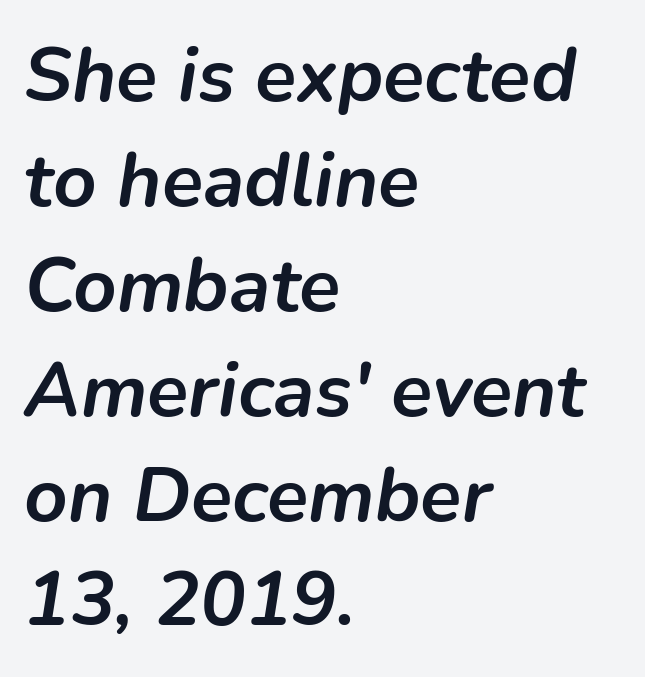
The image shows 76 px semibold type, italic (leaning right); set left-aligned, normal line spacing (1.38x), normal letter spacing, not underlined; low stroke contrast and a medium x-height.
